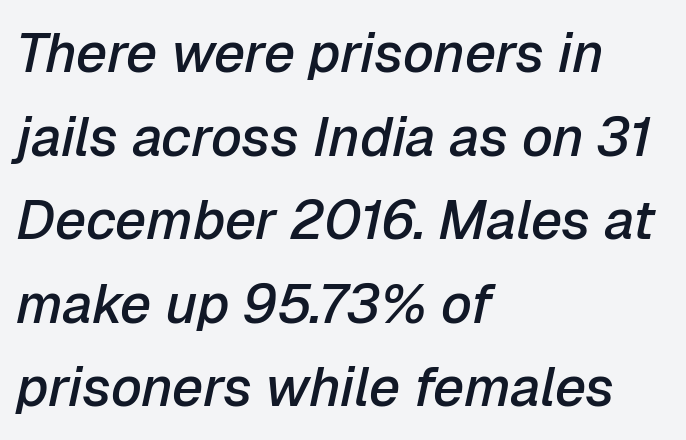
The image shows 55 px semibold type, italic (leaning right); set left-aligned, normal line spacing (1.52x), normal letter spacing, not underlined; low stroke contrast and a medium x-height.
